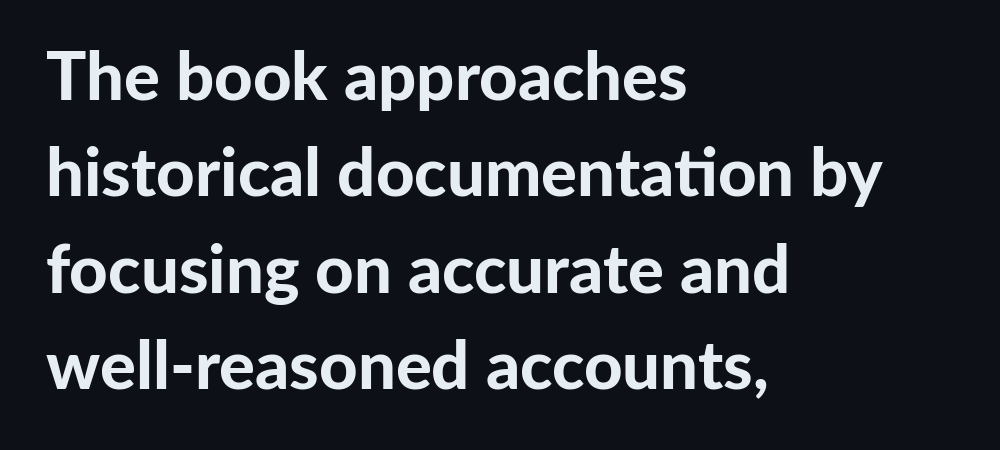
The gap between lines stays unmarked. How would I describe the line gaps? Plain and ordinary. These lines are composed in type without serifs. Varying glyph widths throughout — classic text-font behaviour.
